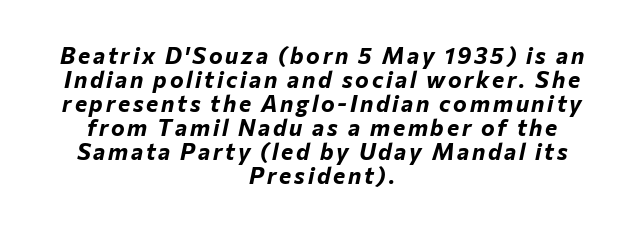
The image shows 23 px bold type, italic (leaning right); set centered, tight line spacing (1.04x), not underlined.
